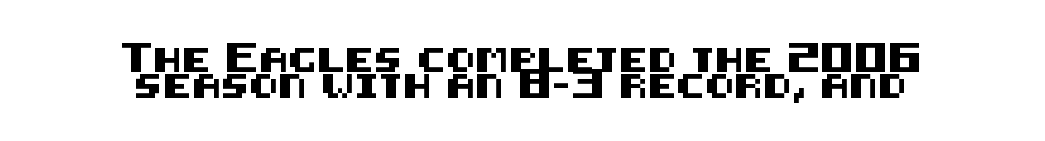
The image shows 24 px text type, upright; set centered, tight line spacing (1.07x), normal letter spacing, not underlined.
